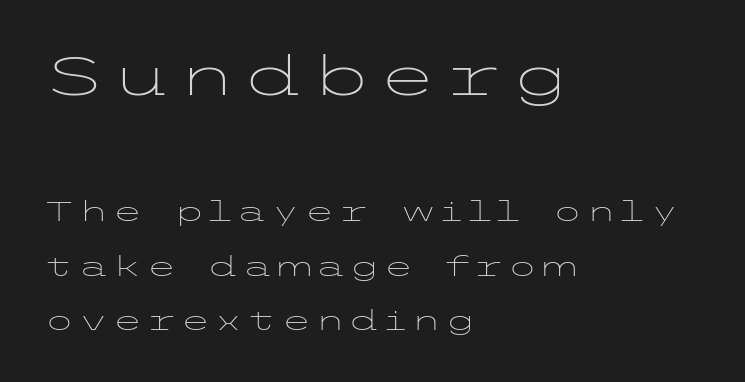
{"serif": "no", "italic": "no", "bold": "no", "weight": "light", "width": "wide", "stroke_contrast": "low", "x_height": "medium", "underline": "no", "align": "left", "line_spacing": "loose", "line_spacing_ratio": 1.95, "larger_block": "first", "size_ratio": 1.96, "glyph_px": 55}
